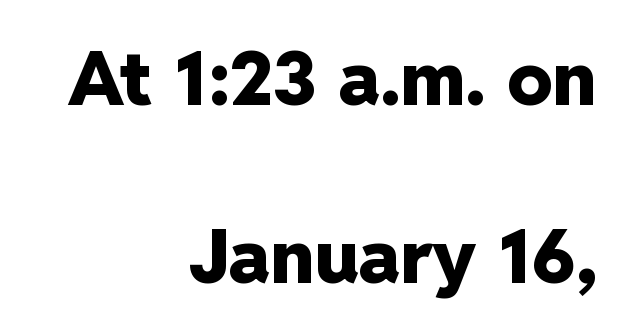
The image shows 75 px heavy sans-serif type, upright; set right-aligned, loose line spacing (2.38x), normal letter spacing, not underlined; low stroke contrast and a medium x-height.
